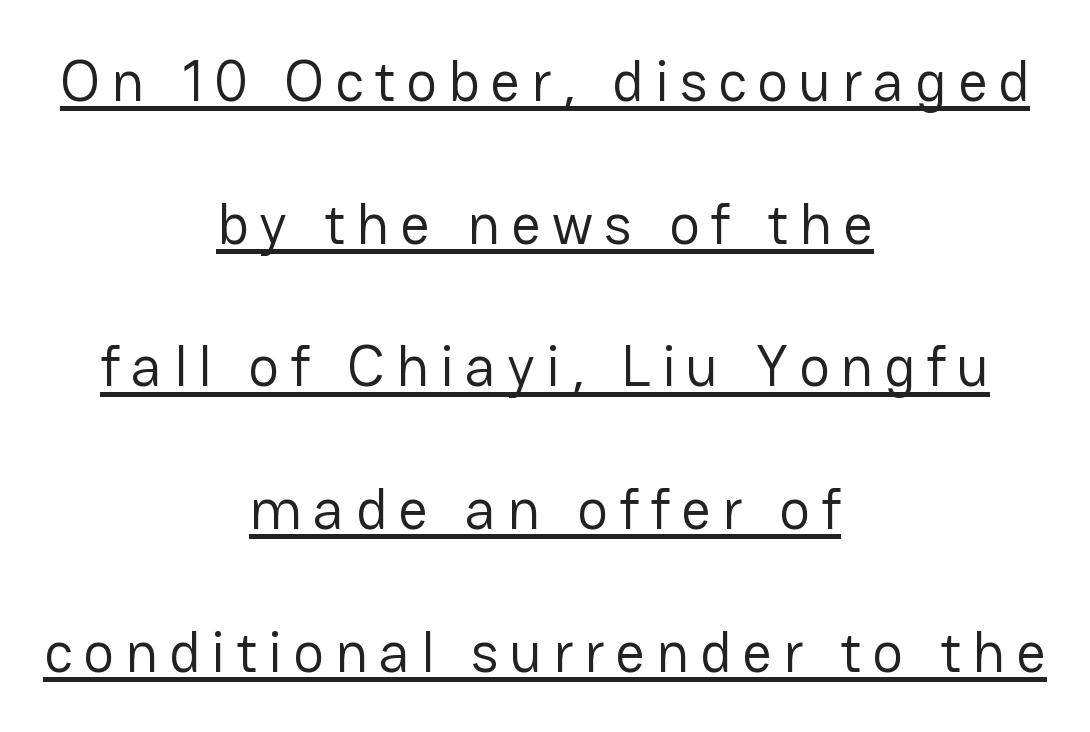
{"serif": "no", "italic": "no", "bold": "no", "weight": "regular", "width": "normal", "stroke_contrast": "low", "x_height": "medium", "monospaced": "no", "underline": "yes", "align": "center", "line_spacing": "loose", "line_spacing_ratio": 2.46, "glyph_px": 58}
